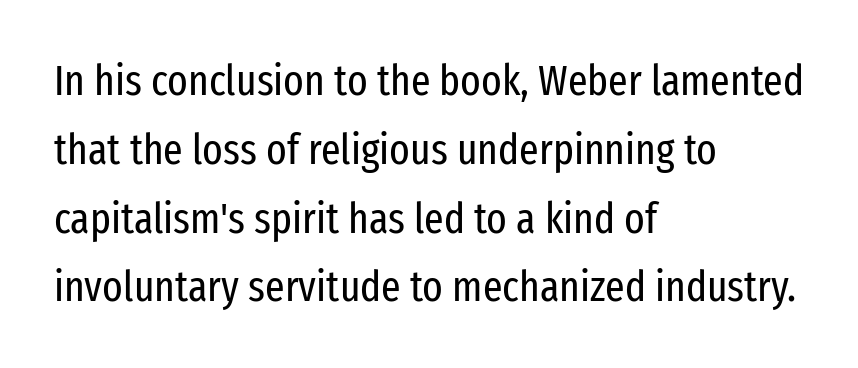
Q: Is the text bold? A: No.
Q: Is the text italic (slanted)? A: No, it is upright.
Q: Is the typeface a serif or a sans-serif typeface? A: Sans-serif.
Q: Is the text underlined? A: No.
Q: How is the paragraph aligned? A: Left-aligned.
Q: Is the spacing between letters normal or unusually wide? A: Normal.
Q: Is the spacing between lines tight, normal or loose? A: Normal.
Q: Width (condensed, normal, or wide)? A: Condensed.
Q: Stroke contrast? A: Low.
Q: x-height? A: Medium.
Q: Monospaced? A: No.
